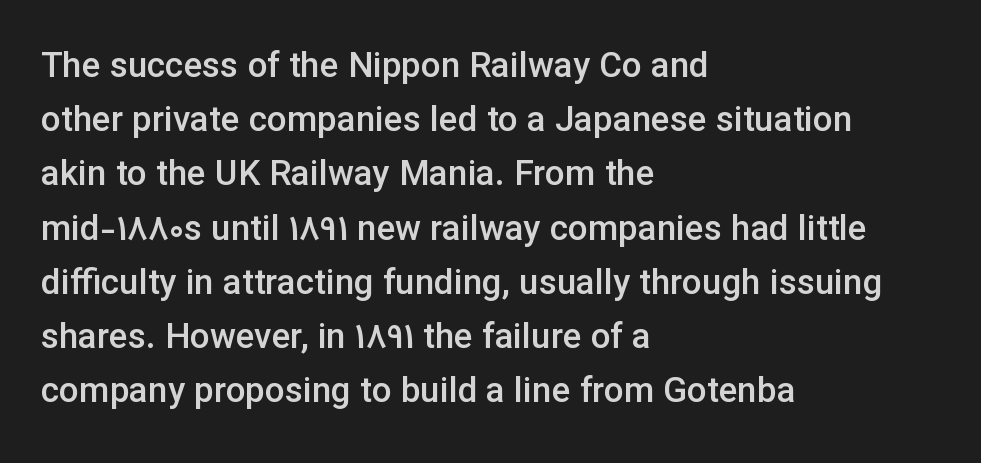
The image shows 35 px semibold sans-serif type, upright; set left-aligned, normal line spacing (1.55x), normal letter spacing, not underlined; low stroke contrast and a medium x-height.
